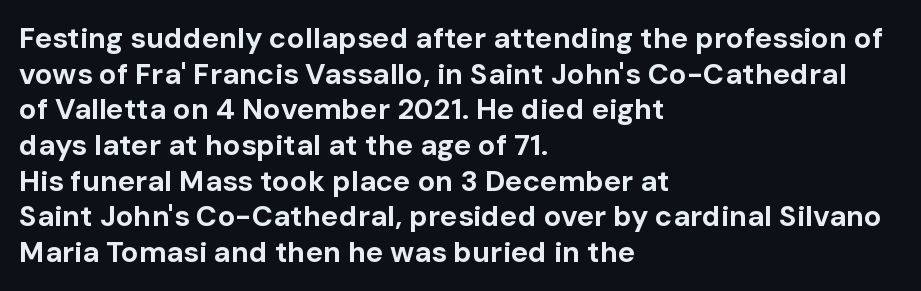
The space directly below the letters is spotless. Students, note that the glyphs here touch the page at normal intervals. On the weight axis this lands at bold, roughly 700. Character widths vary here, with narrow letters taking less room than wide ones. The typography opts for an upright posture over an oblique one. The typesetter chose a ragged-right arrangement here.
